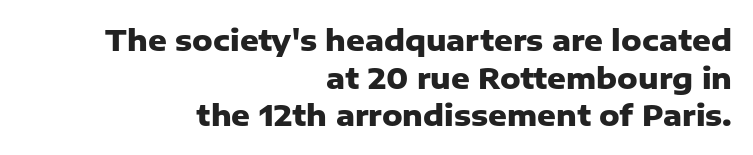
The image shows 29 px heavy sans-serif type, upright; set right-aligned, normal line spacing (1.3x), normal letter spacing, not underlined; low stroke contrast and a medium x-height.
